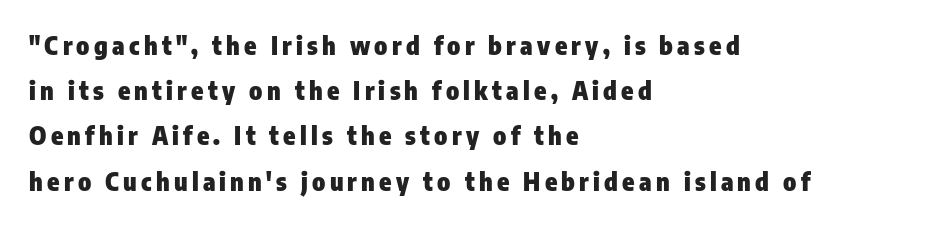
The image shows 25 px bold type, upright; set left-aligned, line spacing 1.81x, not underlined.
